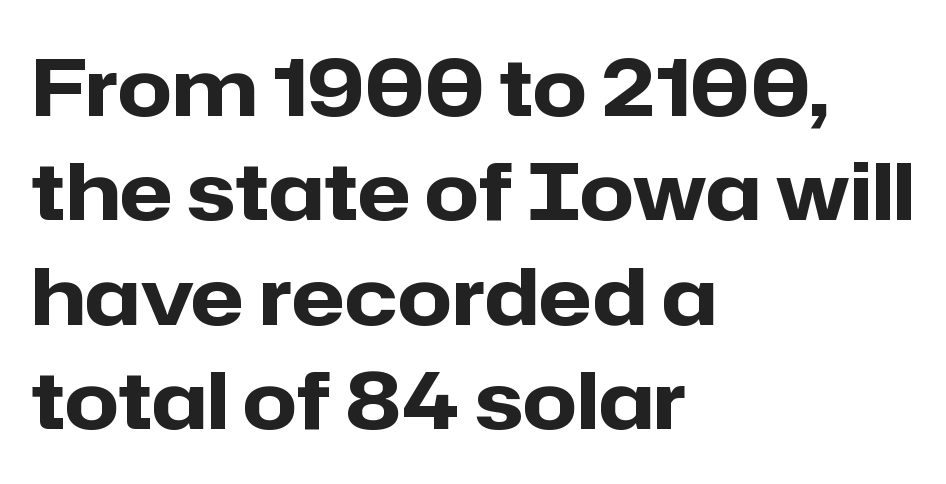
Character widths vary here, with narrow letters taking less room than wide ones. These lines carry a lot of weight — the face is fully bold. The letters stand straight up with perfectly vertical stems. Typeset ragged right — the left edge is the straight one. Unlike a traditional serif, this face leaves its strokes unadorned.
